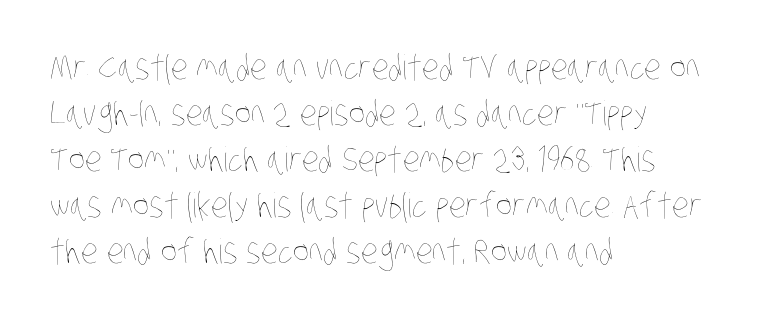
The image shows 34 px thin, condensed type; set left-aligned, normal line spacing (1.35x), normal letter spacing, not underlined; low stroke contrast and a large x-height.
